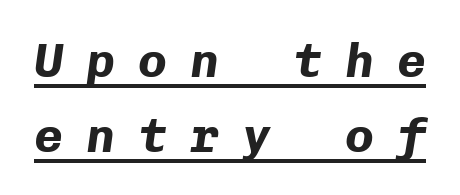
The image shows 48 px bold type, italic (leaning right), monospaced; set normal line spacing (1.56x), unusually wide letter spacing (+0.48 em), underlined; low stroke contrast and a medium x-height.
